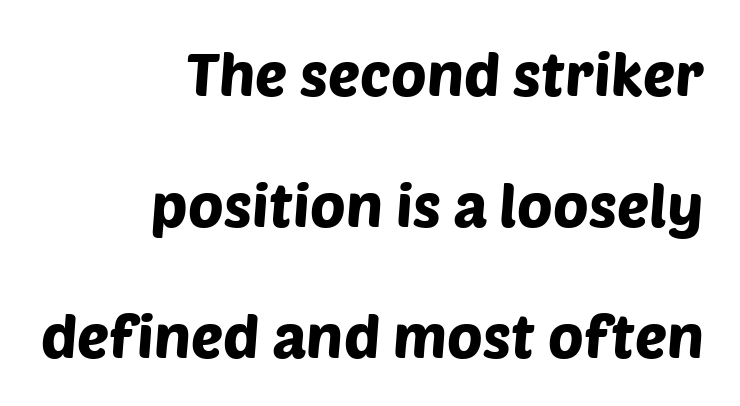
The image shows 60 px sans-serif type; set right-aligned, loose line spacing (2.18x), normal letter spacing, not underlined; low stroke contrast and a large x-height.
